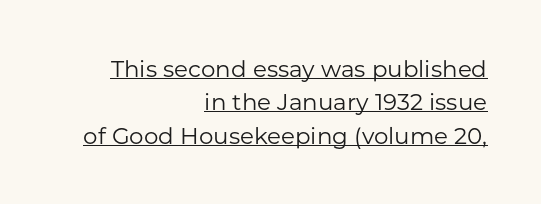
Somebody hit Ctrl+U on this one — the words are underlined. The passage is arranged like a letterhead date or caption credit — flush right. Evenly set lines give the paragraph a standard silhouette. The lettering stays uniformly vertical, giving the passage a roman look. The horizontal fit of the characters is conventional and even.
